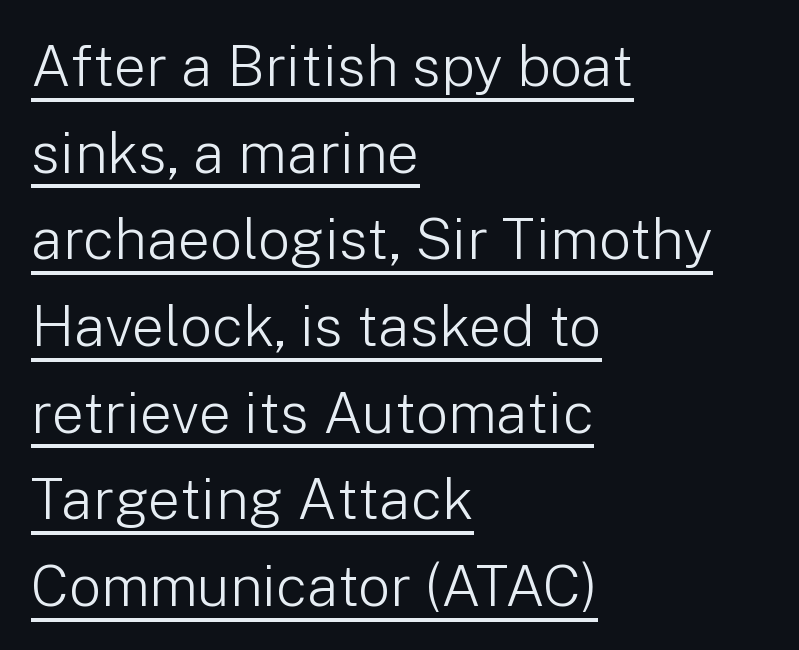
{"serif": "no", "italic": "no", "bold": "no", "weight": "light", "width": "normal", "stroke_contrast": "low", "x_height": "medium", "monospaced": "no", "underline": "yes", "align": "left", "line_spacing": "normal", "line_spacing_ratio": 1.52, "letter_spacing": "normal", "letter_spacing_em": 0.0, "glyph_px": 57}
